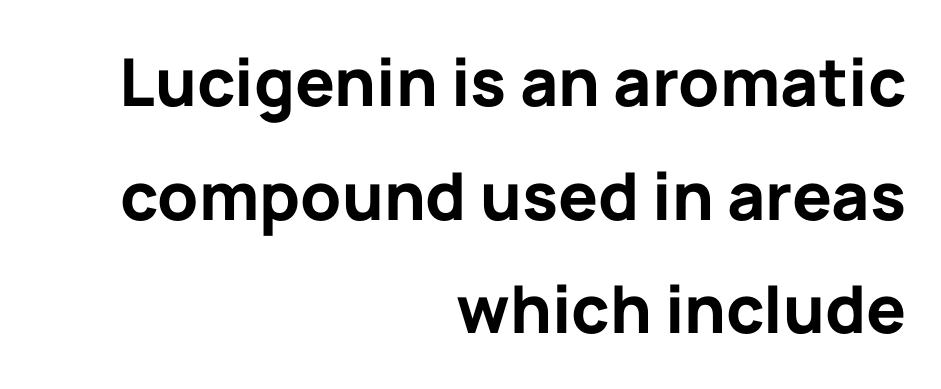
The image shows 66 px bold sans-serif type, upright; set right-aligned, line spacing 1.72x, normal letter spacing, not underlined; low stroke contrast and a medium x-height.
